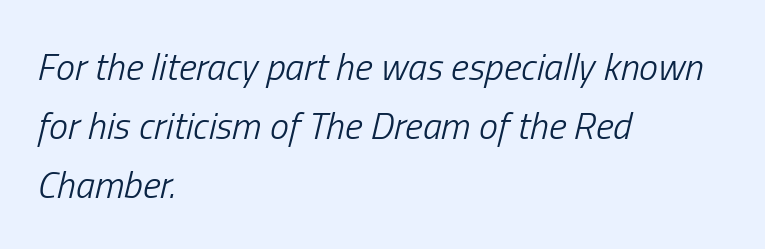
If you measured baseline to baseline, you'd find a middling distance. Looks like regular typesetting: each glyph gets only the width it needs. Characters follow at the spacing the type designer built in. The typeface has the unassuming heft of standard copy or less.
